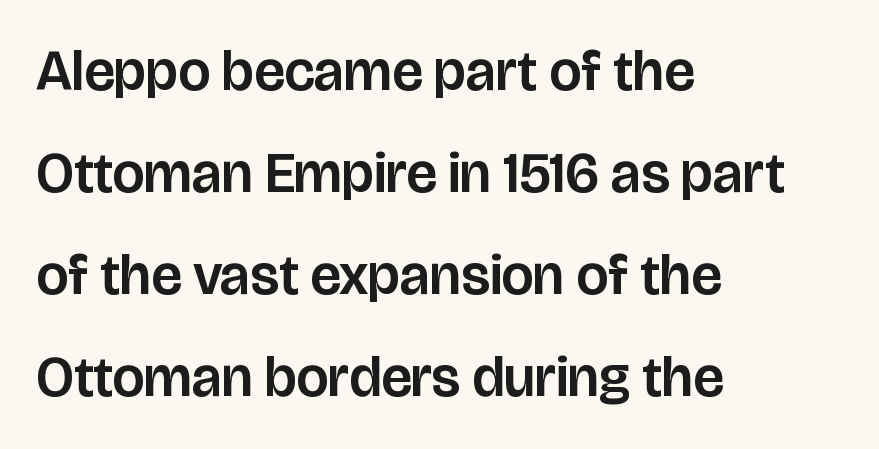
{"serif": "no", "italic": "no", "width": "normal", "stroke_contrast": "low", "x_height": "large", "monospaced": "no", "underline": "no", "align": "left", "line_spacing_ratio": 1.79, "letter_spacing": "normal", "letter_spacing_em": 0.0, "glyph_px": 57}
